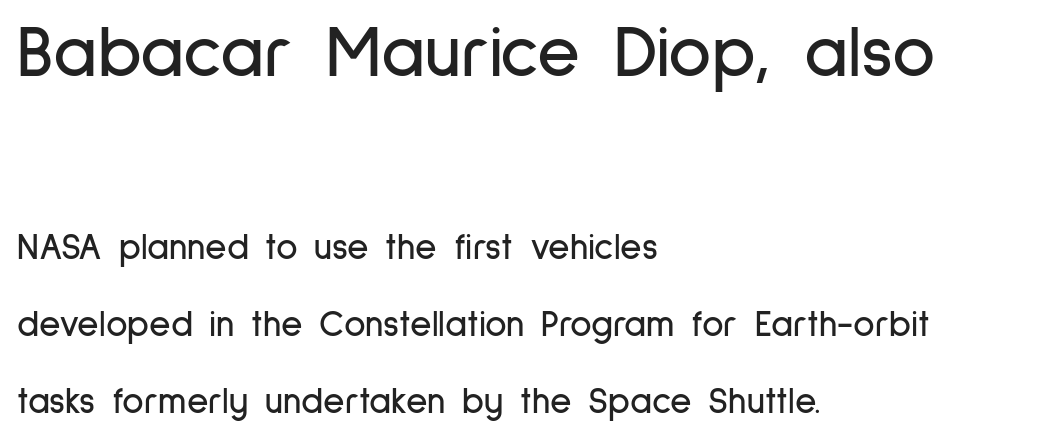
{"serif": "no", "italic": "no", "width": "condensed", "stroke_contrast": "low", "x_height": "medium", "monospaced": "no", "underline": "no", "align": "left", "line_spacing": "loose", "line_spacing_ratio": 2.07, "letter_spacing": "normal", "letter_spacing_em": 0.0, "larger_block": "first", "size_ratio": 2.0, "glyph_px": 74}
